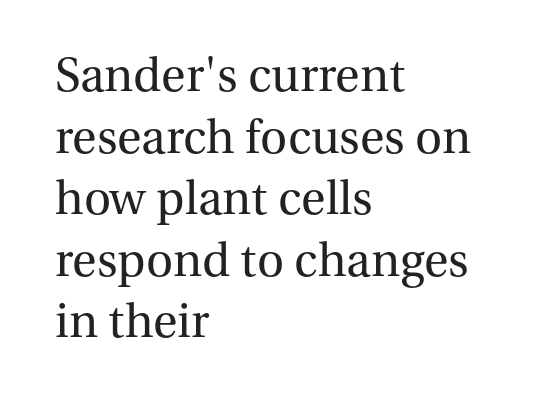
Is this a fixed-width face? No — the glyphs have proportional, varying widths. If you drew a ruler down the left edge, every line would touch it. The words here are not underlined. Short note: letters normally spaced. Posture: upright roman.
